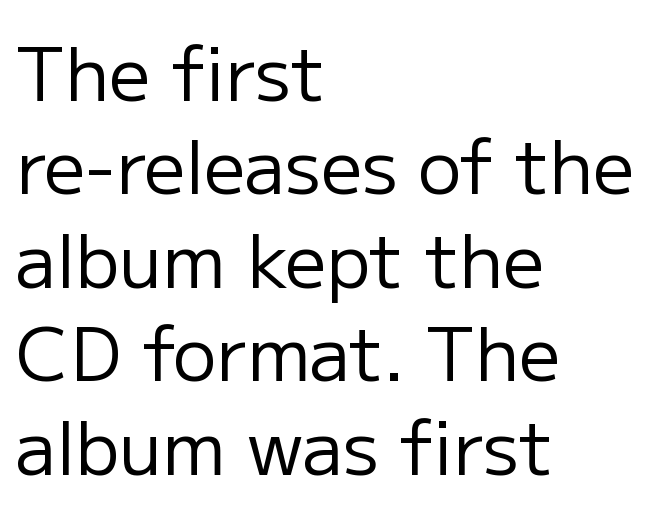
The image shows 73 px regular-weight sans-serif type, upright; set left-aligned, normal line spacing (1.28x), normal letter spacing, not underlined; low stroke contrast and a medium x-height.
